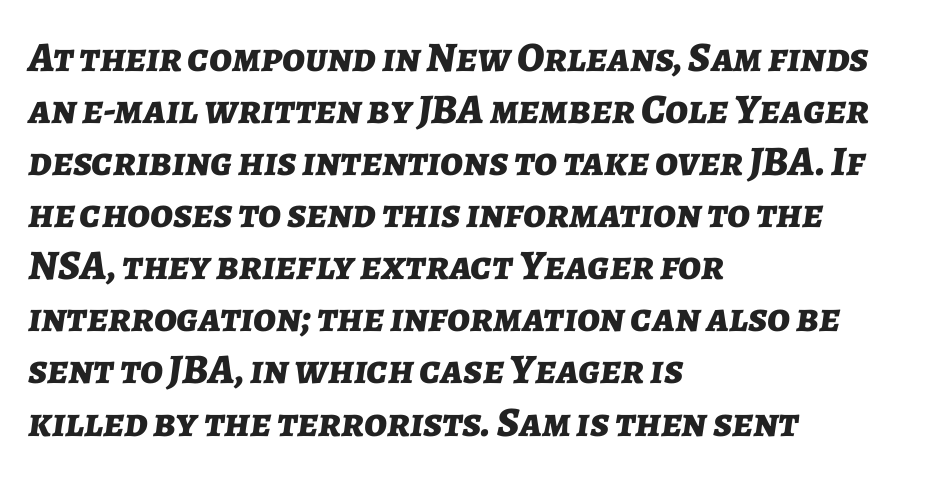
The image shows 42 px bold type, italic (leaning right); set left-aligned, line spacing 1.24x, normal letter spacing, not underlined; low stroke contrast and a medium x-height.
